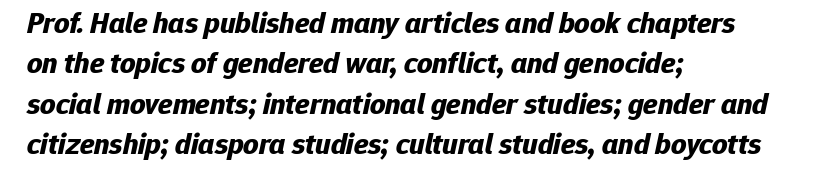
Q: Is the text bold? A: Yes.
Q: Is the text italic (slanted)? A: Yes, it leans right by about 12 degrees.
Q: Is the text underlined? A: No.
Q: How is the paragraph aligned? A: Left-aligned.
Q: Is the spacing between letters normal or unusually wide? A: Normal.
Q: Is the spacing between lines tight, normal or loose? A: Normal.
Q: Width (condensed, normal, or wide)? A: Normal.
Q: Stroke contrast? A: Low.
Q: x-height? A: Medium.
Q: Monospaced? A: No.
